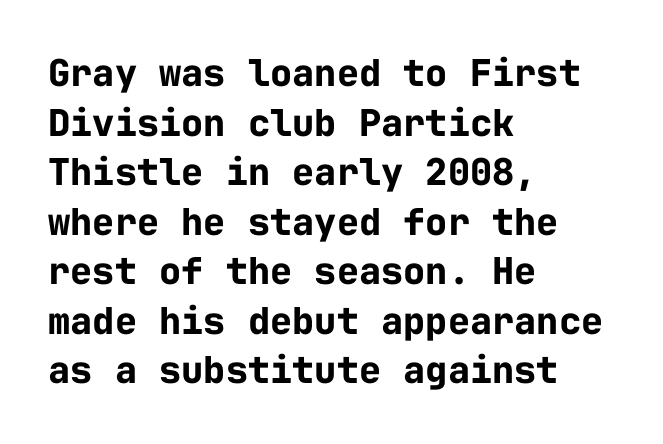
Quick note: underline off. Notice how descenders clear the ascenders below comfortably — that's standard leading. The letters march in equal steps, a hallmark of fixed-pitch type. In terms of letterform style, serifs are entirely absent.
